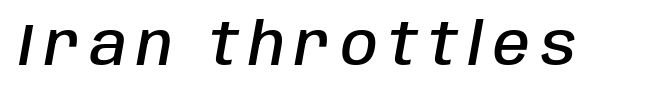
Q: Is the text bold? A: Semi-bold.
Q: Is the text italic (slanted)? A: Yes, it leans right by about 10 degrees.
Q: Is the text underlined? A: No.
Q: Width (condensed, normal, or wide)? A: Condensed.
Q: Stroke contrast? A: Low.
Q: x-height? A: Large.
Q: Monospaced? A: No.
